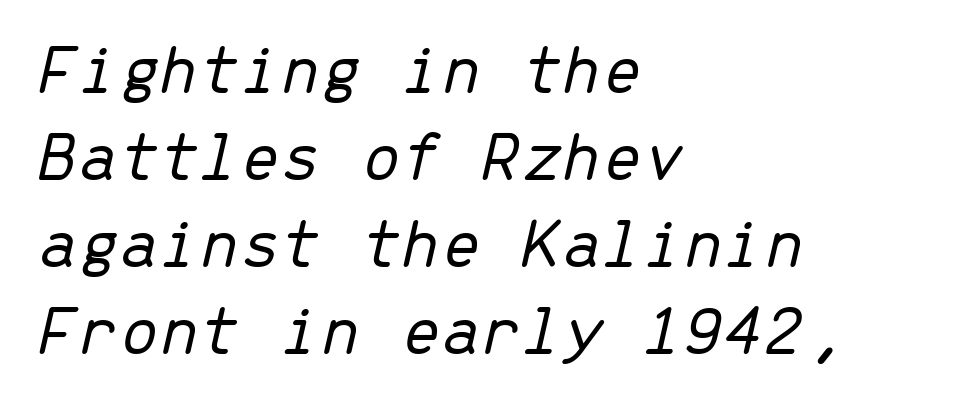
Notice how the passage keeps a crisp vertical edge on the left only. Underlining? Definitely not there. Characters follow at the spacing the type designer built in. Spacing verdict: monospaced, one width for all characters.
